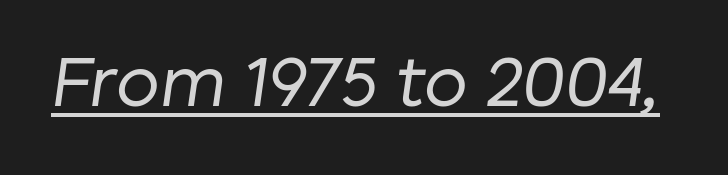
The face looks like a standard text weight, possibly lighter. The rendering applies a slant to the glyphs. This sample has the flowing, uneven cadence of proportional lettering. Here the glyphs are tracked normally, forming tight word shapes. Caption: lettering with a line underneath.
